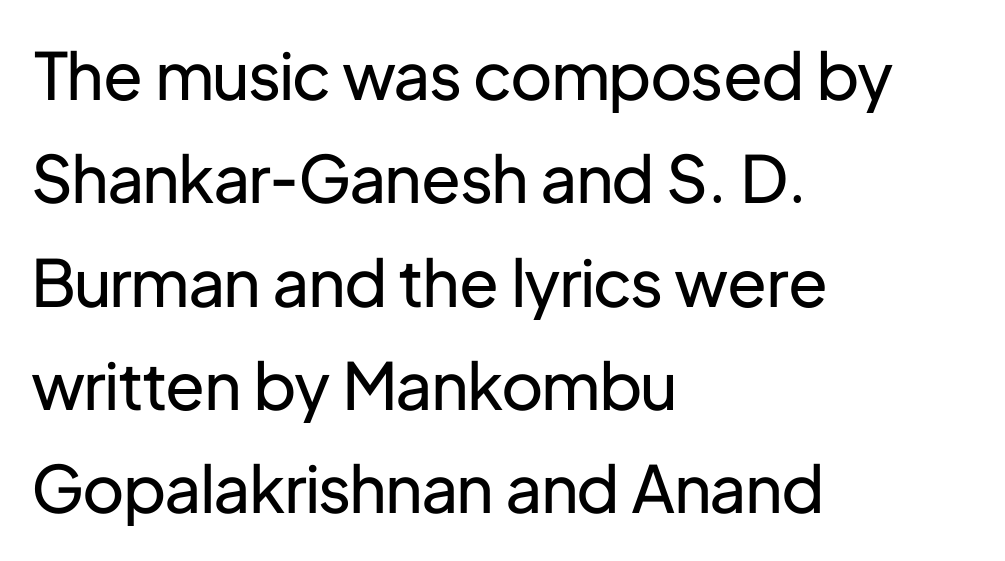
{"serif": "no", "italic": "no", "bold": "no", "weight": "regular", "width": "normal", "stroke_contrast": "low", "x_height": "medium", "monospaced": "no", "underline": "no", "align": "left", "line_spacing": "normal", "line_spacing_ratio": 1.59, "letter_spacing": "normal", "letter_spacing_em": 0.0, "glyph_px": 65}
